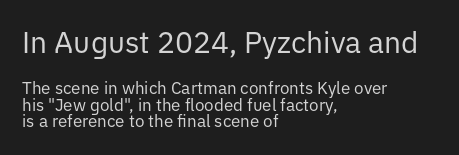
The image shows 30 px regular-weight sans-serif type, upright; set left-aligned, tight line spacing (0.99x), normal letter spacing, not underlined; the first (top) block is 1.76x larger; low stroke contrast and a medium x-height.
